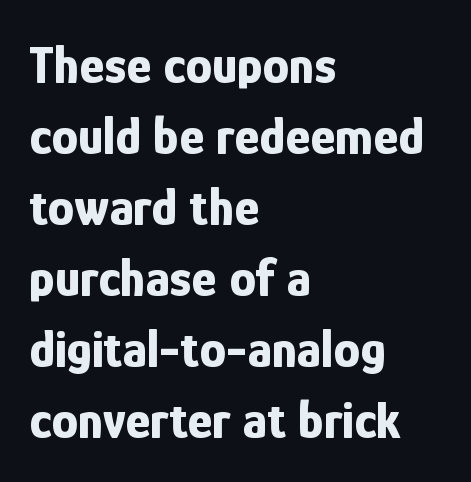
{"serif": "no", "italic": "no", "bold": "yes", "weight": "bold", "width": "condensed", "stroke_contrast": "low", "x_height": "medium", "monospaced": "no", "underline": "no", "align": "left", "line_spacing": "normal", "line_spacing_ratio": 1.34, "letter_spacing": "normal", "letter_spacing_em": 0.0, "glyph_px": 53}
